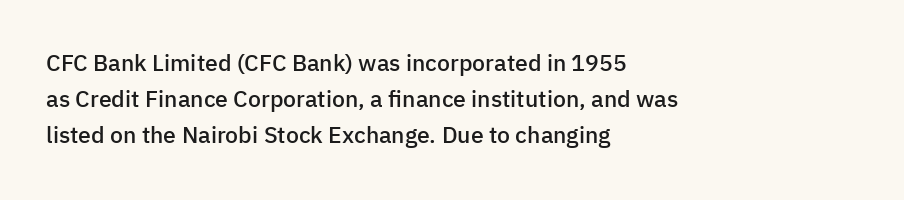
The image shows 23 px text type, upright; set left-aligned, normal line spacing (1.56x), normal letter spacing, not underlined.
